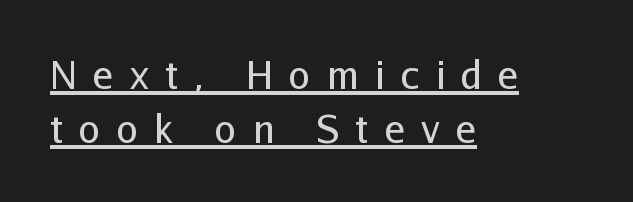
{"serif": "no", "italic": "no", "bold": "no", "weight": "regular", "width": "normal", "stroke_contrast": "low", "x_height": "medium", "monospaced": "no", "underline": "yes", "align": "left", "line_spacing": "normal", "line_spacing_ratio": 1.41, "letter_spacing": "wide", "letter_spacing_em": 0.43, "glyph_px": 38}
